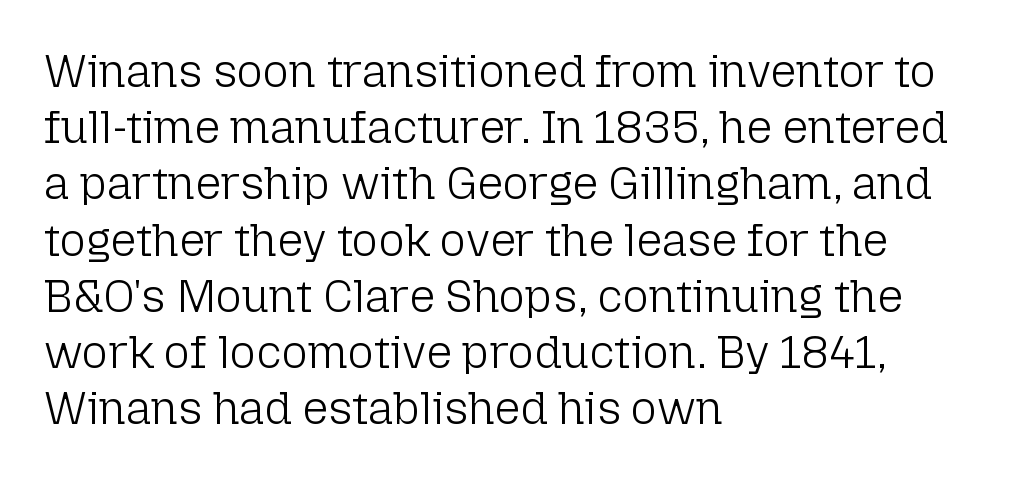
The image shows 45 px light sans-serif type, upright; set left-aligned, normal line spacing (1.25x), normal letter spacing, not underlined; low stroke contrast and a medium x-height.
